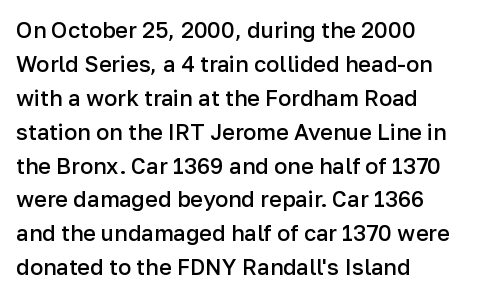
Notice how the stems are strictly vertical — no italics here. The passage shown has conventional tracking throughout. As a designer I'd log this as weight 600, semibold. Line beginnings align vertically; line endings do not.
